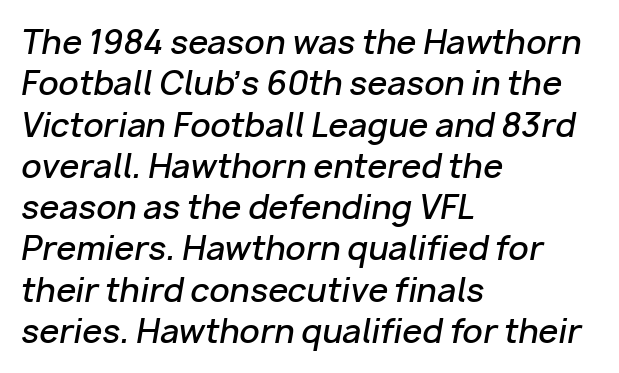
Q: Is the text bold? A: Semi-bold.
Q: Is the text italic (slanted)? A: Yes, it leans right by about 10 degrees.
Q: Is the text underlined? A: No.
Q: How is the paragraph aligned? A: Left-aligned.
Q: Is the spacing between letters normal or unusually wide? A: Normal.
Q: Is the spacing between lines tight, normal or loose? A: Normal.
Q: Width (condensed, normal, or wide)? A: Normal.
Q: Stroke contrast? A: Low.
Q: x-height? A: Medium.
Q: Monospaced? A: No.
